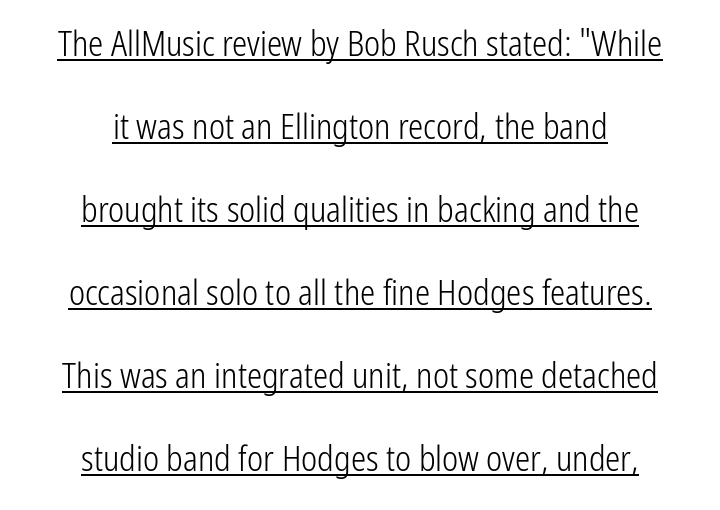
The image shows 34 px light, condensed sans-serif type, upright; set centered, loose line spacing (2.44x), normal letter spacing, underlined; low stroke contrast and a medium x-height.
